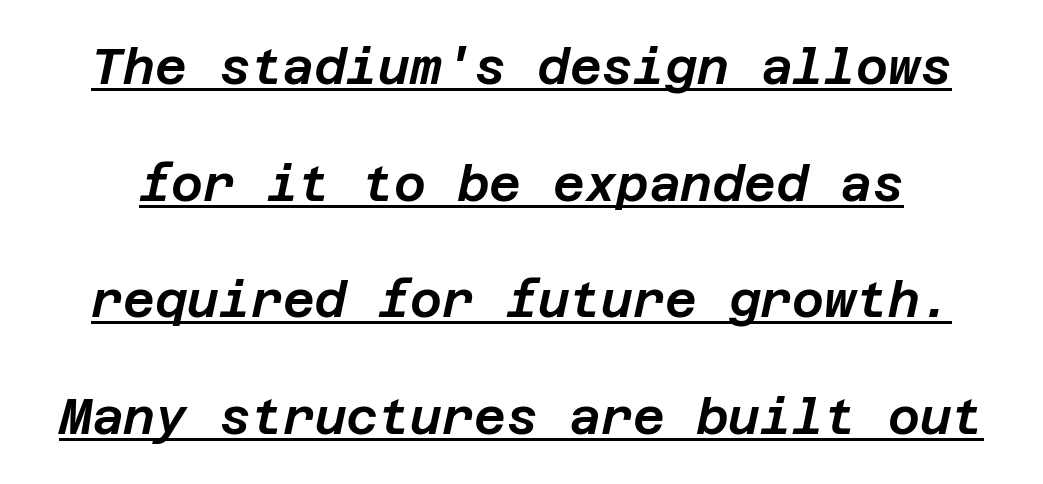
The image shows 49 px text type, italic (leaning right); set loose line spacing (2.38x), normal letter spacing, underlined; low stroke contrast and a large x-height.
